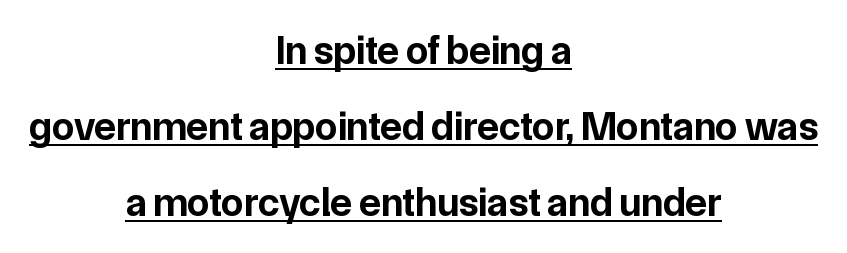
The image shows 40 px bold sans-serif type, upright; set centered, loose line spacing (1.9x), normal letter spacing, underlined; low stroke contrast and a medium x-height.
